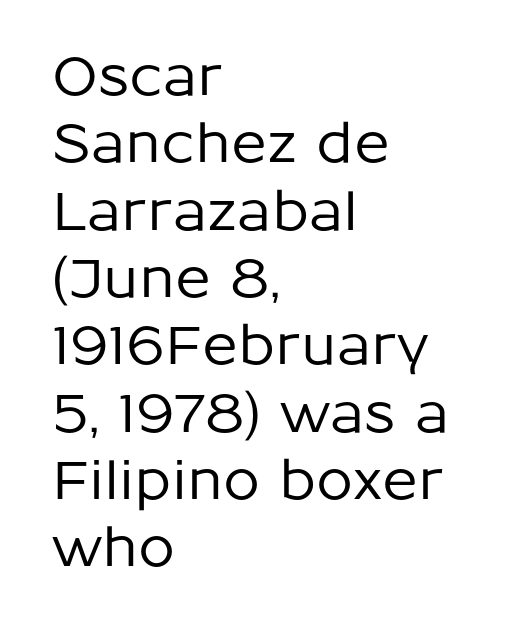
Q: Is the text italic (slanted)? A: No, it is upright.
Q: Is the typeface a serif or a sans-serif typeface? A: Sans-serif.
Q: Is the text underlined? A: No.
Q: How is the paragraph aligned? A: Left-aligned.
Q: Is the spacing between letters normal or unusually wide? A: Normal.
Q: Is the spacing between lines tight, normal or loose? A: Normal.
Q: Width (condensed, normal, or wide)? A: Normal.
Q: Stroke contrast? A: Low.
Q: x-height? A: Medium.
Q: Monospaced? A: No.
